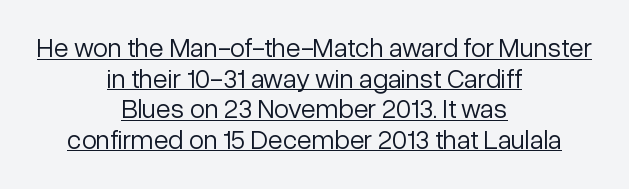
Interline gaps are noticeably narrow in this sample. Honestly, the letter spacing is just normal — you wouldn't notice it. Ordinary non-slanted type is in use. Centered paragraph, ragged on both sides. Compared with undecorated copy, this sample adds a rule below the words. The typesetting does not lean heavy: it is not bold.
